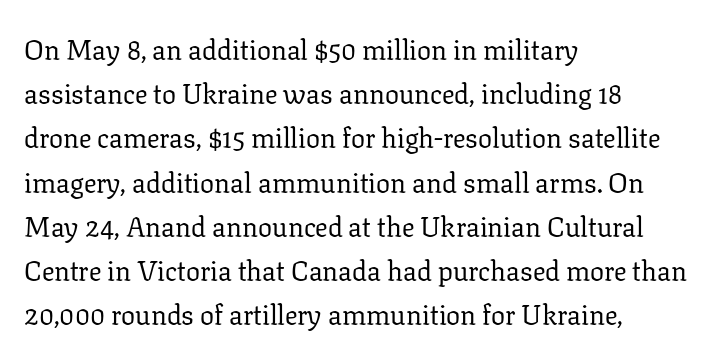
Italic? Not at all — the glyphs are vertical. Horizontally, the lines are justified to the leading edge only. No extra tracking has been applied to these lines. I'd call this a serif setting — the letters wear small feet.
